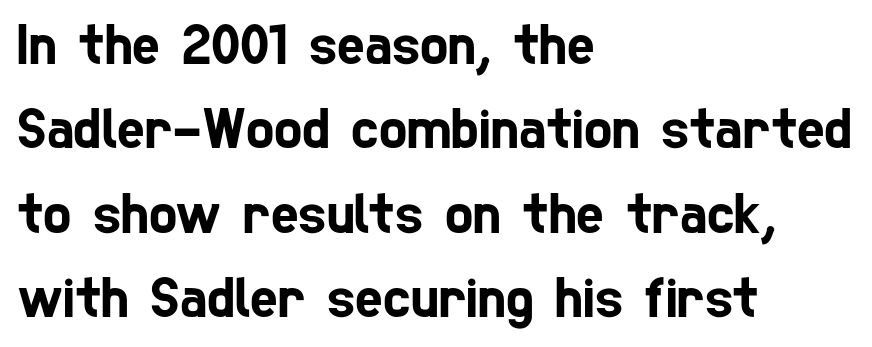
The passage shown has conventional tracking throughout. Glance below the letters and you will spot only blank space. Every row of glyphs begins at an identical x-position on the left. The characters display no serif detailing; their extremities are plain. Think of a printed novel: that variable character pitch is what you see here.
